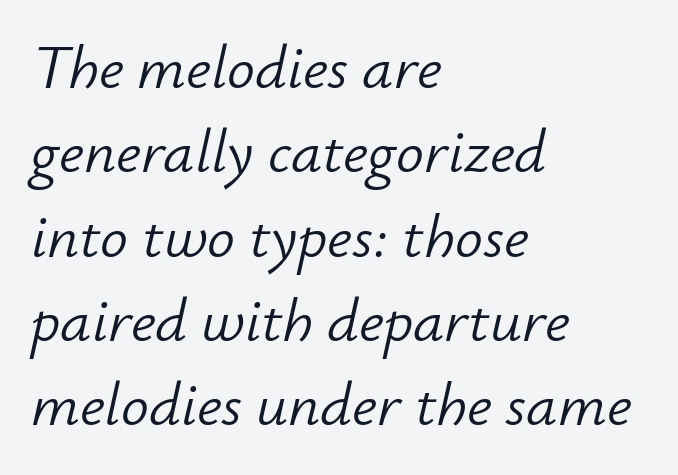
Q: Is the text bold? A: No.
Q: Is the text italic (slanted)? A: Yes, it leans right by about 12 degrees.
Q: Is the text underlined? A: No.
Q: How is the paragraph aligned? A: Left-aligned.
Q: Is the spacing between letters normal or unusually wide? A: Normal.
Q: Is the spacing between lines tight, normal or loose? A: Normal.
Q: Width (condensed, normal, or wide)? A: Normal.
Q: Stroke contrast? A: Low.
Q: x-height? A: Small.
Q: Monospaced? A: No.
